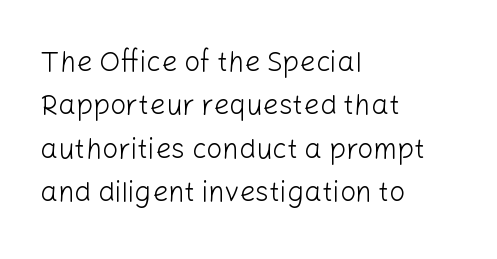
Students, observe: this is what conventionally led text looks like. These lines keep a tight, regular rhythm from letter to letter. The passage shown is typed in a proportional face where columns would drift. A clean baseline with only descenders dipping below it.
